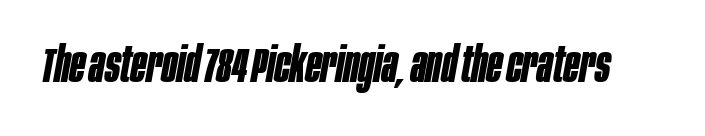
Q: Is the text bold? A: Yes.
Q: Is the text italic (slanted)? A: Yes, it leans right by about 10 degrees.
Q: Is the text underlined? A: No.
Q: Is the spacing between letters normal or unusually wide? A: Normal.
Q: Width (condensed, normal, or wide)? A: Condensed.
Q: Stroke contrast? A: Low.
Q: x-height? A: Large.
Q: Monospaced? A: No.
